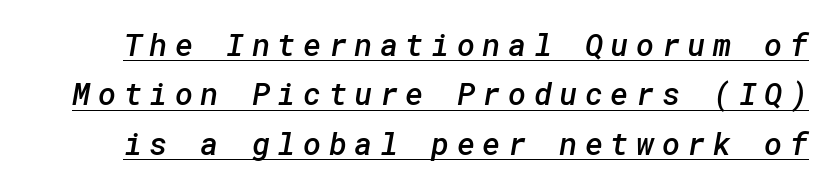
Quick note: interline space is typical. The glyphs have the mass of a demibold cut, below bold. Has an underline been added? It has. There is plenty of visible air inserted between adjacent glyphs. The passage shown is typeset with a sans-serif family.
